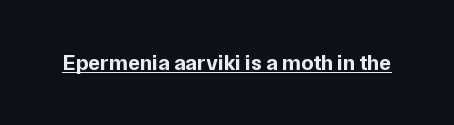
{"italic": "no", "bold": "yes", "underline": "yes", "letter_spacing": "normal", "letter_spacing_em": 0.0, "glyph_px": 22}
